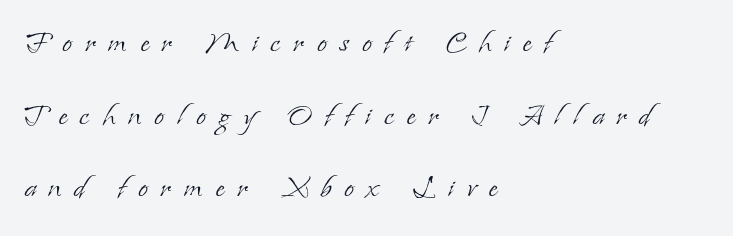
Q: Is the text bold? A: No.
Q: Is the text italic (slanted)? A: Yes.
Q: Is the typeface a serif or a sans-serif typeface? A: Serif.
Q: Is the text underlined? A: No.
Q: How is the paragraph aligned? A: Left-aligned.
Q: Is the spacing between letters normal or unusually wide? A: Unusually wide.
Q: Is the spacing between lines tight, normal or loose? A: Loose.
Q: Width (condensed, normal, or wide)? A: Normal.
Q: Stroke contrast? A: Low.
Q: x-height? A: Small.
Q: Monospaced? A: No.
